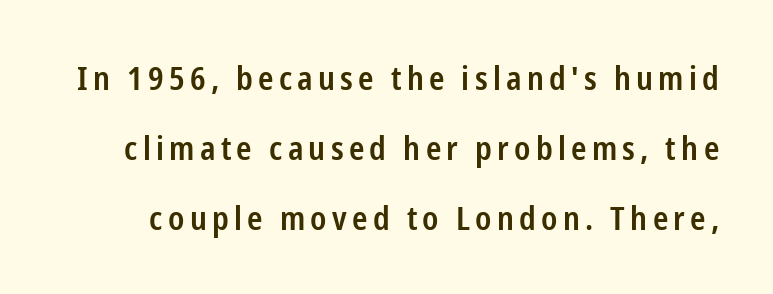
{"serif": "no", "italic": "no", "bold": "semi", "weight": "semibold", "width": "condensed", "stroke_contrast": "low", "x_height": "medium", "monospaced": "no", "underline": "no", "line_spacing": "loose", "line_spacing_ratio": 2.12, "glyph_px": 33}
